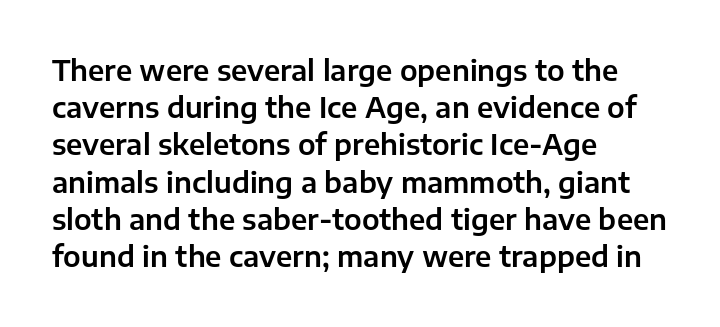
{"serif": "no", "italic": "no", "width": "normal", "stroke_contrast": "low", "x_height": "medium", "monospaced": "no", "underline": "no", "align": "left", "line_spacing": "normal", "line_spacing_ratio": 1.33, "letter_spacing": "normal", "letter_spacing_em": 0.0, "glyph_px": 28}
